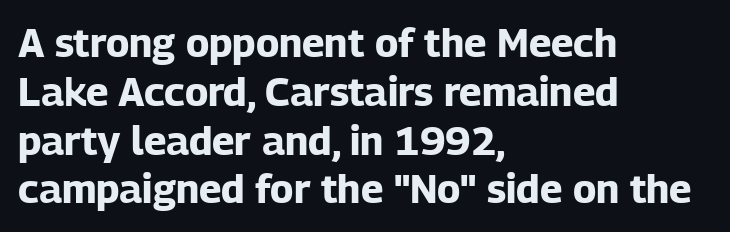
Q: Is the text bold? A: Yes.
Q: Is the text italic (slanted)? A: No, it is upright.
Q: Is the typeface a serif or a sans-serif typeface? A: Sans-serif.
Q: Is the text underlined? A: No.
Q: How is the paragraph aligned? A: Left-aligned.
Q: Is the spacing between letters normal or unusually wide? A: Normal.
Q: Width (condensed, normal, or wide)? A: Normal.
Q: Stroke contrast? A: Low.
Q: x-height? A: Medium.
Q: Monospaced? A: No.
